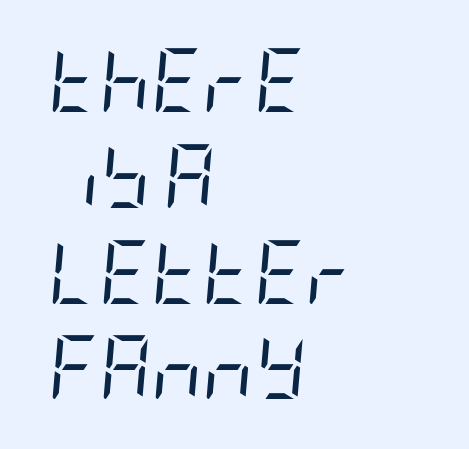
The image shows 63 px regular-weight, condensed type, italic (leaning right); set left-aligned, normal line spacing (1.52x), normal letter spacing, not underlined; low stroke contrast and a large x-height.
